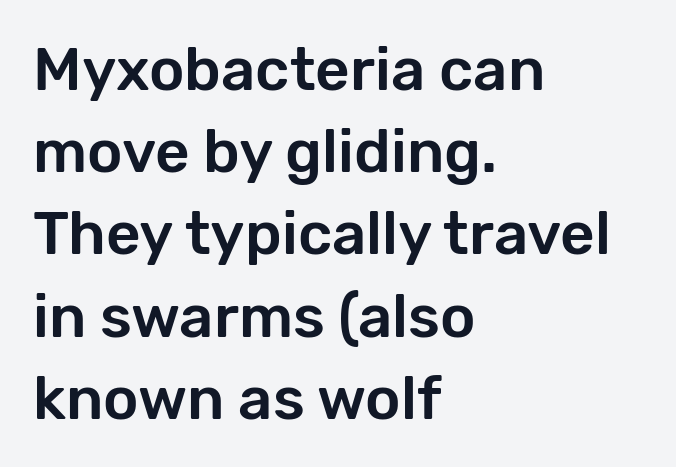
Q: Is the text italic (slanted)? A: No, it is upright.
Q: Is the typeface a serif or a sans-serif typeface? A: Sans-serif.
Q: Is the text underlined? A: No.
Q: How is the paragraph aligned? A: Left-aligned.
Q: Is the spacing between letters normal or unusually wide? A: Normal.
Q: Is the spacing between lines tight, normal or loose? A: Normal.
Q: Width (condensed, normal, or wide)? A: Normal.
Q: Stroke contrast? A: Low.
Q: x-height? A: Medium.
Q: Monospaced? A: No.
